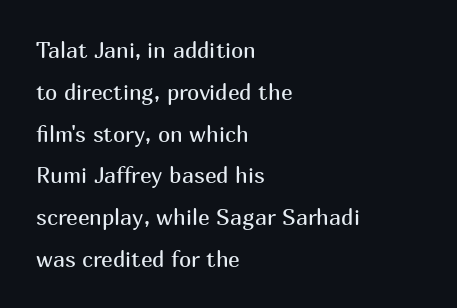
Q: Is the text bold? A: No.
Q: Is the text italic (slanted)? A: No, it is upright.
Q: Is the text underlined? A: No.
Q: How is the paragraph aligned? A: Left-aligned.
Q: Is the spacing between letters normal or unusually wide? A: Normal.
Q: Is the spacing between lines tight, normal or loose? A: Loose.
